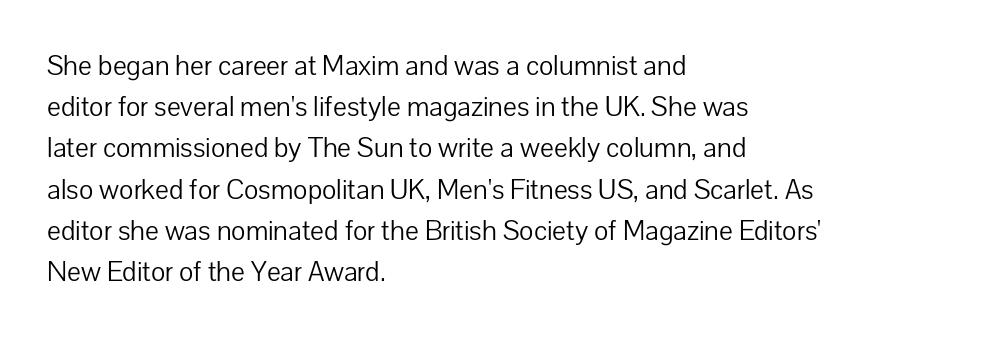
Observe the absence of serifs on each vertical stroke in this sample. Underlining? Definitely not there. Every stem runs plumb, perpendicular to the baseline. The face looks like a standard text weight, possibly lighter. You could call the tracking neutral — neither tight nor loose. In terms of leading, this rendering sits right in the middle.
